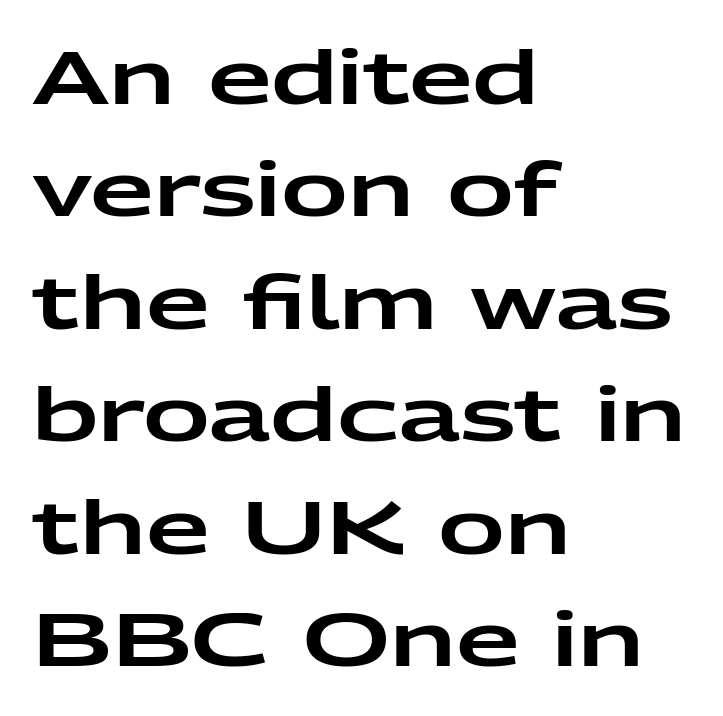
The image shows 74 px wide sans-serif type, upright; set left-aligned, normal line spacing (1.52x), normal letter spacing, not underlined; low stroke contrast and a medium x-height.
